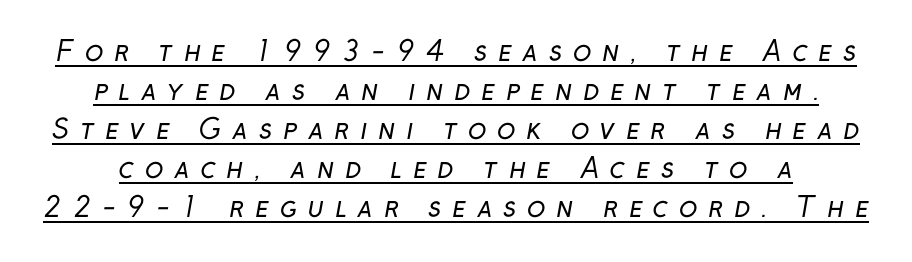
Q: Is the text bold? A: No.
Q: Is the text underlined? A: Yes.
Q: Is the spacing between letters normal or unusually wide? A: Unusually wide.
Q: Is the spacing between lines tight, normal or loose? A: Normal.
